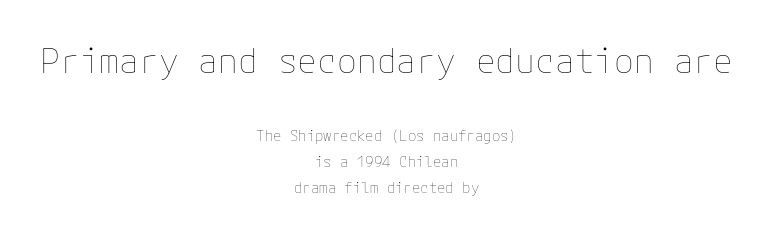
Q: Is the text bold? A: No.
Q: Is the text italic (slanted)? A: No, it is upright.
Q: Is the text underlined? A: No.
Q: How is the paragraph aligned? A: Centered.
Q: Is the spacing between letters normal or unusually wide? A: Normal.
Q: Which block of text is set in a larger size, the first (top) or the second (bottom)? A: The first (top) one.
Q: Width (condensed, normal, or wide)? A: Normal.
Q: Stroke contrast? A: Low.
Q: x-height? A: Medium.
